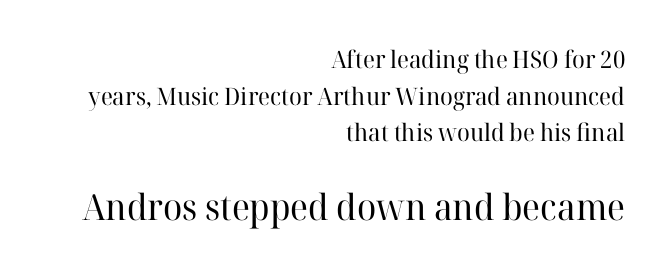
Q: Is the text bold? A: No.
Q: Is the text italic (slanted)? A: No, it is upright.
Q: Is the typeface a serif or a sans-serif typeface? A: Serif.
Q: Is the text underlined? A: No.
Q: How is the paragraph aligned? A: Right-aligned.
Q: Is the spacing between letters normal or unusually wide? A: Normal.
Q: Is the spacing between lines tight, normal or loose? A: Normal.
Q: Which block of text is set in a larger size, the first (top) or the second (bottom)? A: The second (bottom) one.
Q: Width (condensed, normal, or wide)? A: Normal.
Q: Stroke contrast? A: High.
Q: x-height? A: Medium.
Q: Monospaced? A: No.
